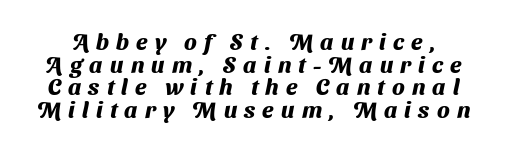
The image shows 23 px bold type; set tight line spacing (0.98x), unusually wide letter spacing (+0.31 em), not underlined.
